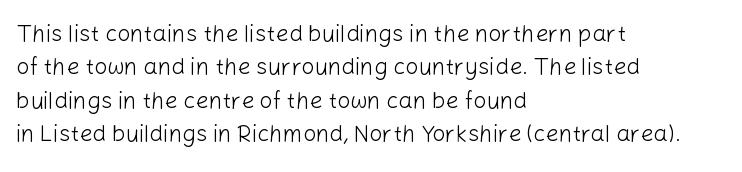
How would I describe the line gaps? Plain and ordinary. Just letters on the line, the space beneath them empty. Alignment: flush left. In terms of posture, this sample is upright.
